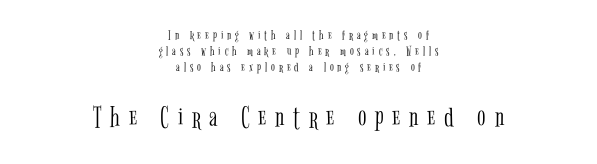
Q: Is the text bold? A: No.
Q: Is the text italic (slanted)? A: No, it is upright.
Q: Is the typeface a serif or a sans-serif typeface? A: Serif.
Q: Is the text underlined? A: No.
Q: How is the paragraph aligned? A: Centered.
Q: Is the spacing between letters normal or unusually wide? A: Unusually wide.
Q: Is the spacing between lines tight, normal or loose? A: Tight.
Q: Which block of text is set in a larger size, the first (top) or the second (bottom)? A: The second (bottom) one.
Q: Width (condensed, normal, or wide)? A: Condensed.
Q: Stroke contrast? A: Low.
Q: x-height? A: Medium.
Q: Monospaced? A: No.
